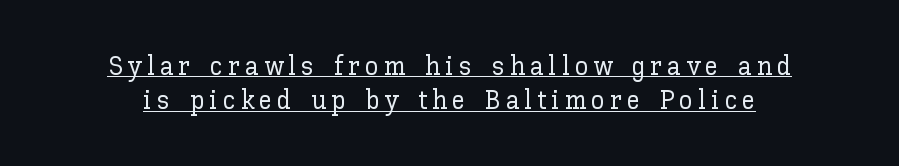
{"italic": "no", "underline": "yes", "line_spacing": "normal", "line_spacing_ratio": 1.27, "glyph_px": 27}
